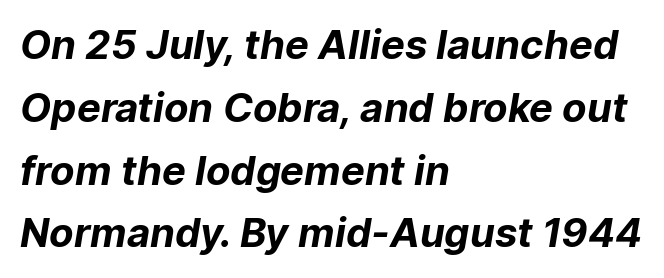
{"serif": "no", "bold": "yes", "weight": "bold", "width": "normal", "stroke_contrast": "low", "x_height": "medium", "monospaced": "no", "underline": "no", "align": "left", "line_spacing": "normal", "line_spacing_ratio": 1.57, "letter_spacing": "normal", "letter_spacing_em": 0.0, "glyph_px": 40}
